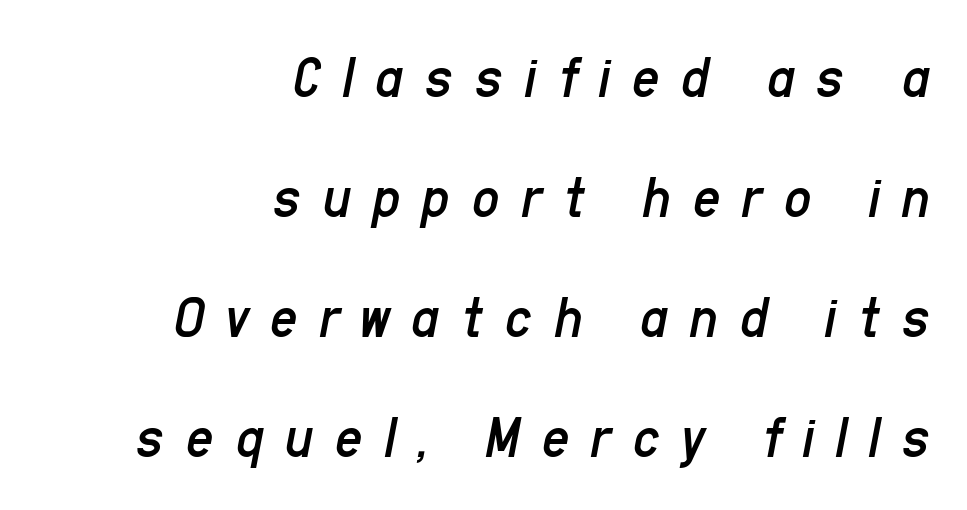
{"italic": "yes", "lean": "right", "slant_degrees": 11, "bold": "no", "weight": "regular", "width": "condensed", "stroke_contrast": "low", "x_height": "medium", "monospaced": "no", "underline": "no", "align": "right", "line_spacing": "loose", "line_spacing_ratio": 2.0, "letter_spacing": "wide", "letter_spacing_em": 0.36, "glyph_px": 60}
